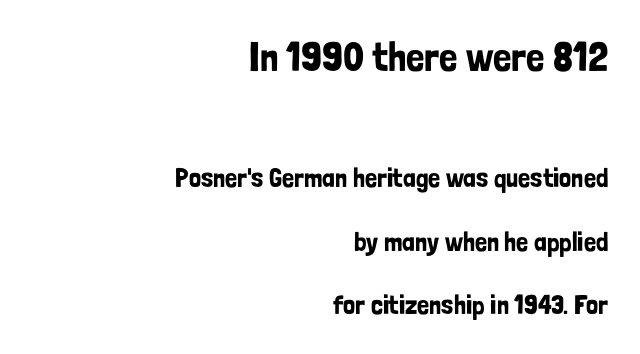
{"serif": "no", "italic": "no", "width": "condensed", "stroke_contrast": "low", "x_height": "medium", "monospaced": "no", "underline": "no", "align": "right", "line_spacing": "loose", "line_spacing_ratio": 2.35, "letter_spacing": "normal", "letter_spacing_em": 0.0, "larger_block": "first", "size_ratio": 1.52, "glyph_px": 41}
